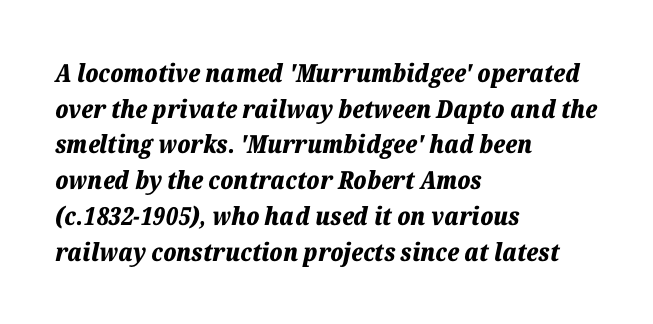
The image shows 25 px bold type, italic (leaning right); set left-aligned, normal line spacing (1.43x), normal letter spacing, not underlined.
